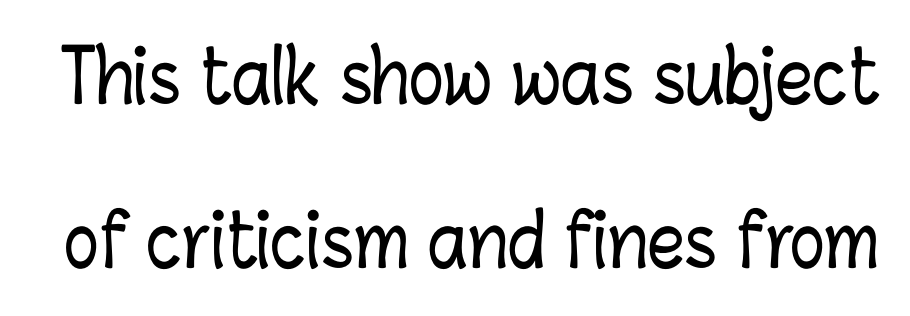
A roman cut, with each character standing at attention. Check the space under the baseline: it is left empty. Vertically, the passage feels expansive, rows floating well apart. Each word holds together tightly as a unit, with standard inter-letter gaps. Varying glyph widths throughout — classic text-font behaviour.
